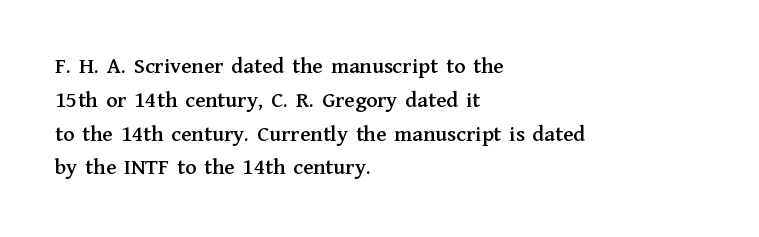
{"italic": "no", "underline": "no", "align": "left", "line_spacing": "normal", "line_spacing_ratio": 1.47, "letter_spacing": "normal", "letter_spacing_em": 0.0, "glyph_px": 23}
